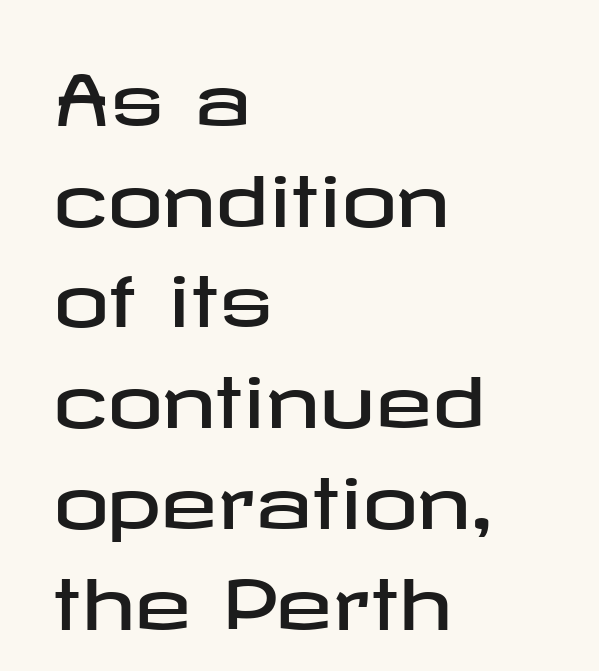
Rule under the text: the space is simply empty. Summary of vertical rhythm: regular, with standard interline spacing. Check where the strokes stop: nothing finishes them off — pure sans. Caption: multi-line text, flush left, ragged right.
